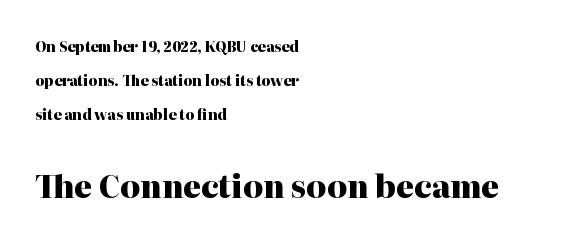
Check the space under the baseline: it is left empty. You'd pick this weight for a headline — it's a proper bold. A typesetter would call this proportional, since set widths differ per character. The later block is typeset at a bigger size than the earlier block.
